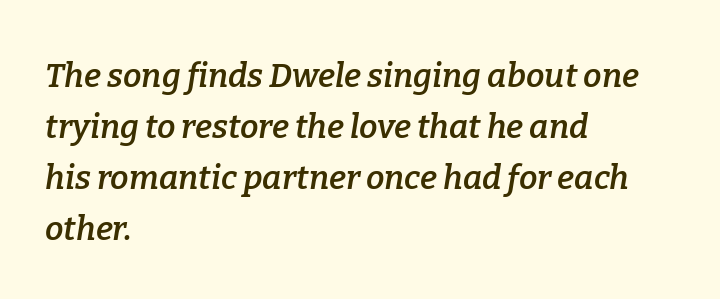
{"serif": "yes", "italic": "yes", "lean": "right", "slant_degrees": 9, "bold": "semi", "weight": "semibold", "width": "normal", "stroke_contrast": "low", "x_height": "medium", "monospaced": "no", "underline": "no", "align": "left", "line_spacing": "normal", "line_spacing_ratio": 1.55, "letter_spacing": "normal", "letter_spacing_em": 0.0, "glyph_px": 33}
